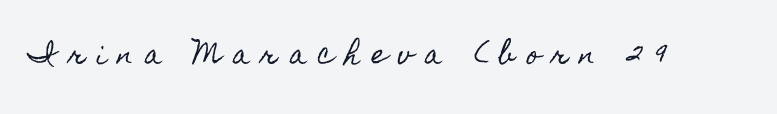
{"underline": "no", "letter_spacing": "wide", "letter_spacing_em": 0.44, "glyph_px": 26}
